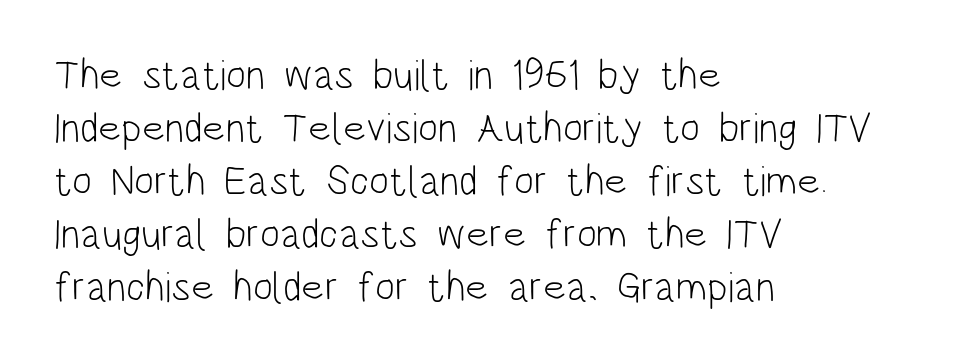
Q: Is the text bold? A: No.
Q: Is the text italic (slanted)? A: No, it is upright.
Q: Is the typeface a serif or a sans-serif typeface? A: Sans-serif.
Q: Is the text underlined? A: No.
Q: How is the paragraph aligned? A: Left-aligned.
Q: Is the spacing between letters normal or unusually wide? A: Normal.
Q: Is the spacing between lines tight, normal or loose? A: Normal.
Q: Width (condensed, normal, or wide)? A: Condensed.
Q: Stroke contrast? A: Low.
Q: x-height? A: Large.
Q: Monospaced? A: No.
